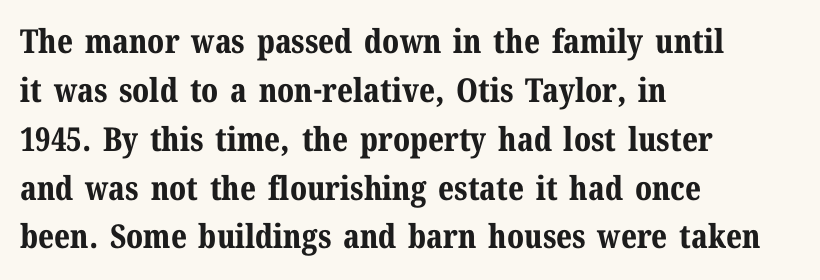
Q: Is the text bold? A: Yes.
Q: Is the text italic (slanted)? A: No, it is upright.
Q: Is the typeface a serif or a sans-serif typeface? A: Serif.
Q: Is the text underlined? A: No.
Q: How is the paragraph aligned? A: Left-aligned.
Q: Is the spacing between letters normal or unusually wide? A: Normal.
Q: Is the spacing between lines tight, normal or loose? A: Normal.
Q: Width (condensed, normal, or wide)? A: Normal.
Q: Stroke contrast? A: Medium.
Q: x-height? A: Medium.
Q: Monospaced? A: No.
